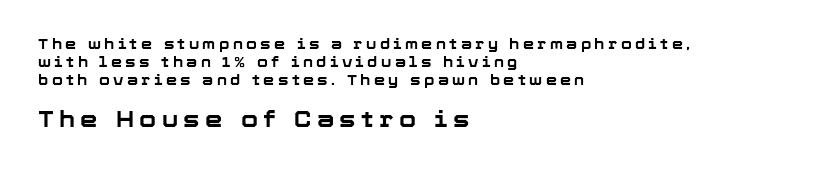
You can tell it's not italic because the verticals are truly vertical. Is the lower block the larger one? Yes — the lower block carries the bigger type. Typeset ragged right — the left edge is the straight one. Heavy, bold letterforms.
